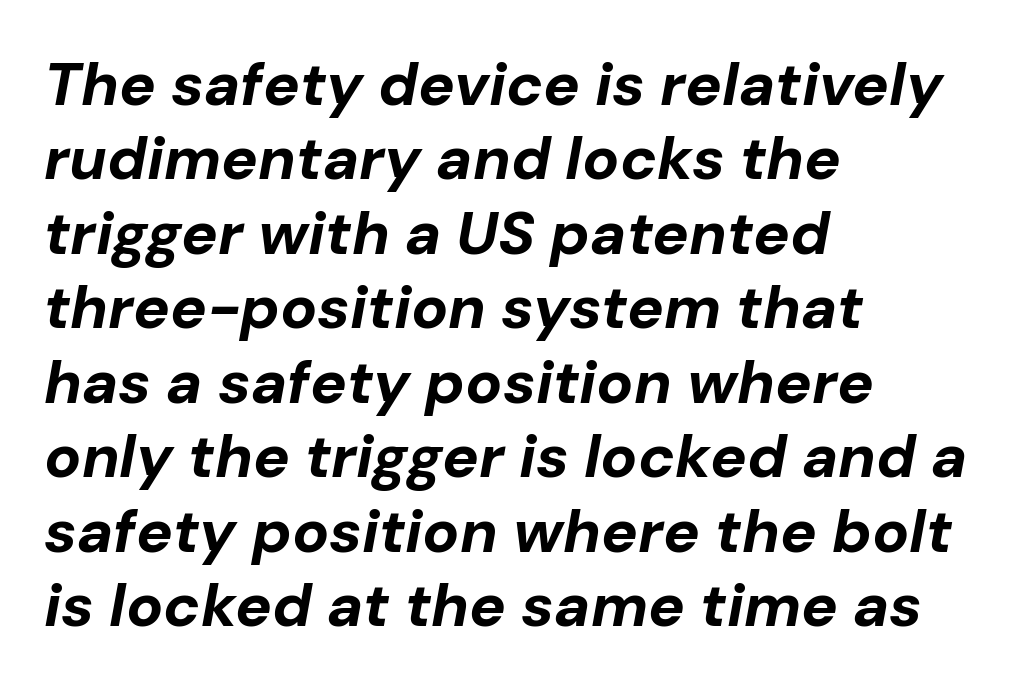
Q: Is the text bold? A: Yes.
Q: Is the text italic (slanted)? A: Yes, it leans right by about 10 degrees.
Q: Is the text underlined? A: No.
Q: How is the paragraph aligned? A: Left-aligned.
Q: Is the spacing between letters normal or unusually wide? A: Normal.
Q: Width (condensed, normal, or wide)? A: Normal.
Q: Stroke contrast? A: Low.
Q: x-height? A: Medium.
Q: Monospaced? A: No.
